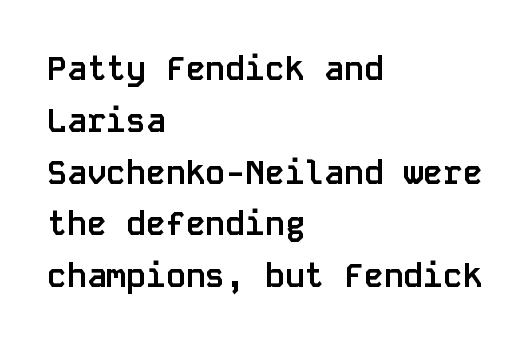
{"serif": "no", "italic": "no", "bold": "yes", "weight": "semibold", "width": "normal", "stroke_contrast": "low", "x_height": "large", "monospaced": "yes", "underline": "no", "align": "left", "line_spacing": "normal", "line_spacing_ratio": 1.57, "letter_spacing": "normal", "letter_spacing_em": 0.0, "glyph_px": 33}
